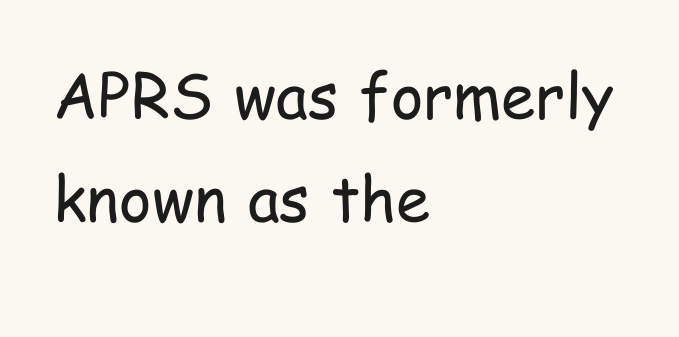
Think of a printed novel: that variable character pitch is what you see here. The font's upright variant was chosen for this text. Bold? No — there's no thickening of the strokes. Unmarked baselines from the first word to the last.
